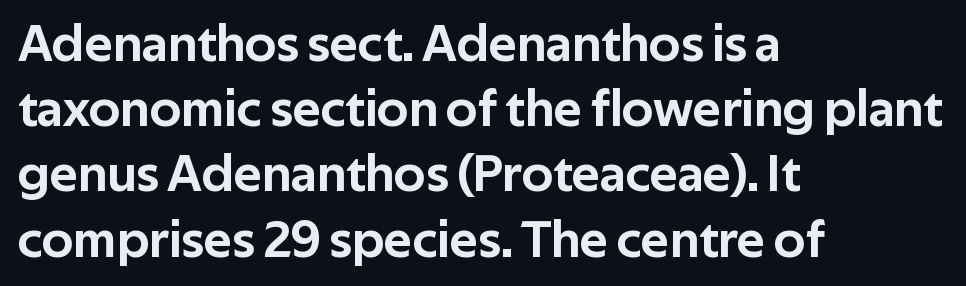
{"serif": "no", "italic": "no", "width": "normal", "stroke_contrast": "low", "x_height": "medium", "monospaced": "no", "underline": "no", "align": "left", "line_spacing_ratio": 1.23, "letter_spacing": "normal", "letter_spacing_em": 0.0, "glyph_px": 53}
